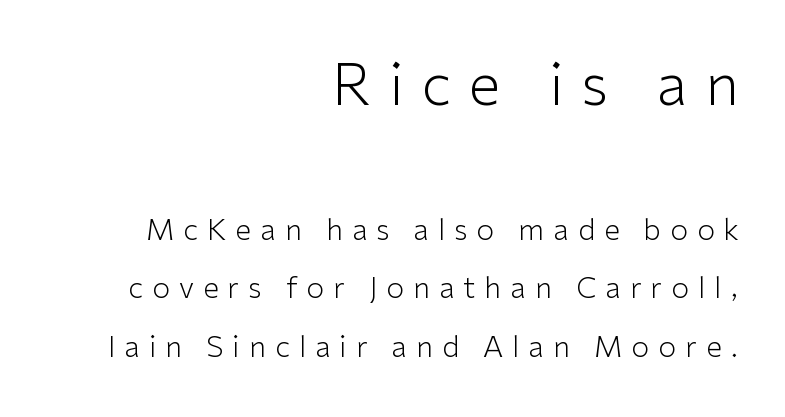
Q: Is the text bold? A: No.
Q: Is the text italic (slanted)? A: No, it is upright.
Q: Is the typeface a serif or a sans-serif typeface? A: Sans-serif.
Q: Is the text underlined? A: No.
Q: How is the paragraph aligned? A: Right-aligned.
Q: Is the spacing between letters normal or unusually wide? A: Unusually wide.
Q: Is the spacing between lines tight, normal or loose? A: Loose.
Q: Which block of text is set in a larger size, the first (top) or the second (bottom)? A: The first (top) one.
Q: Width (condensed, normal, or wide)? A: Normal.
Q: Stroke contrast? A: Low.
Q: x-height? A: Medium.
Q: Monospaced? A: No.
